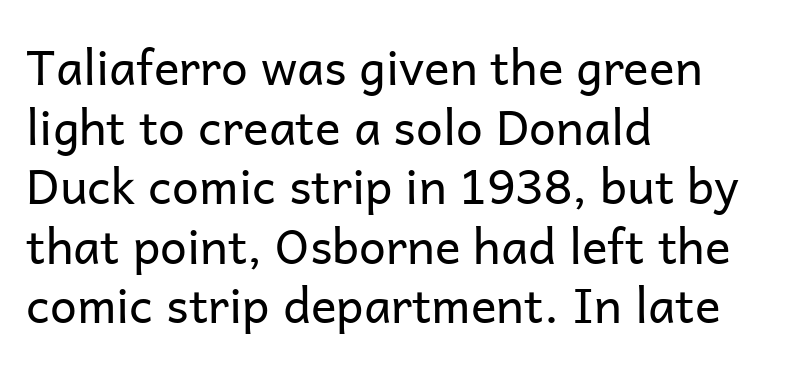
The image shows 48 px regular-weight sans-serif type, upright; set left-aligned, line spacing 1.24x, normal letter spacing, not underlined; low stroke contrast and a medium x-height.
